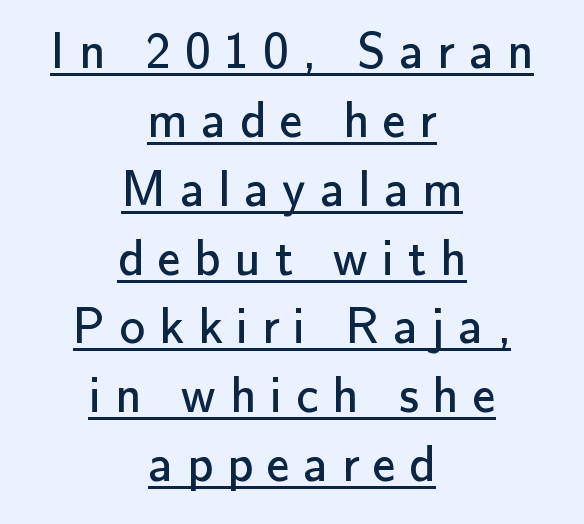
Q: Is the text bold? A: No.
Q: Is the text italic (slanted)? A: No, it is upright.
Q: Is the typeface a serif or a sans-serif typeface? A: Sans-serif.
Q: Is the text underlined? A: Yes.
Q: How is the paragraph aligned? A: Centered.
Q: Is the spacing between letters normal or unusually wide? A: Unusually wide.
Q: Is the spacing between lines tight, normal or loose? A: Normal.
Q: Width (condensed, normal, or wide)? A: Normal.
Q: Stroke contrast? A: Low.
Q: x-height? A: Small.
Q: Monospaced? A: No.
